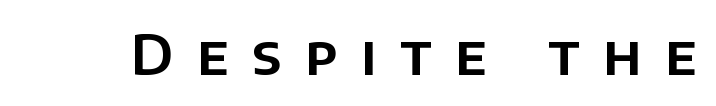
In terms of posture, this sample is upright. Spacing verdict: proportional, widths tailored to each character. Decoration check: the copy has no underline. A sans-serif font was chosen for this passage.
